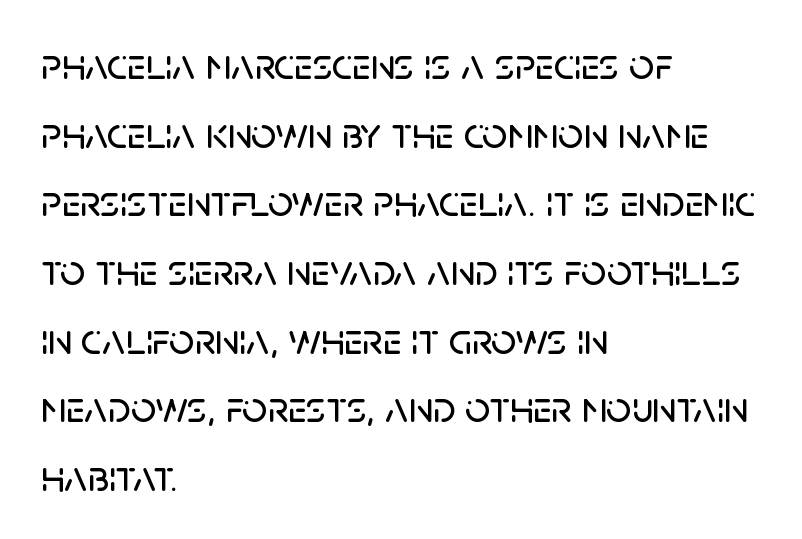
Q: Is the text italic (slanted)? A: No, it is upright.
Q: Is the typeface a serif or a sans-serif typeface? A: Sans-serif.
Q: Is the text underlined? A: No.
Q: How is the paragraph aligned? A: Left-aligned.
Q: Is the spacing between letters normal or unusually wide? A: Normal.
Q: Is the spacing between lines tight, normal or loose? A: Normal.
Q: Width (condensed, normal, or wide)? A: Normal.
Q: Stroke contrast? A: Low.
Q: x-height? A: Large.
Q: Monospaced? A: No.
